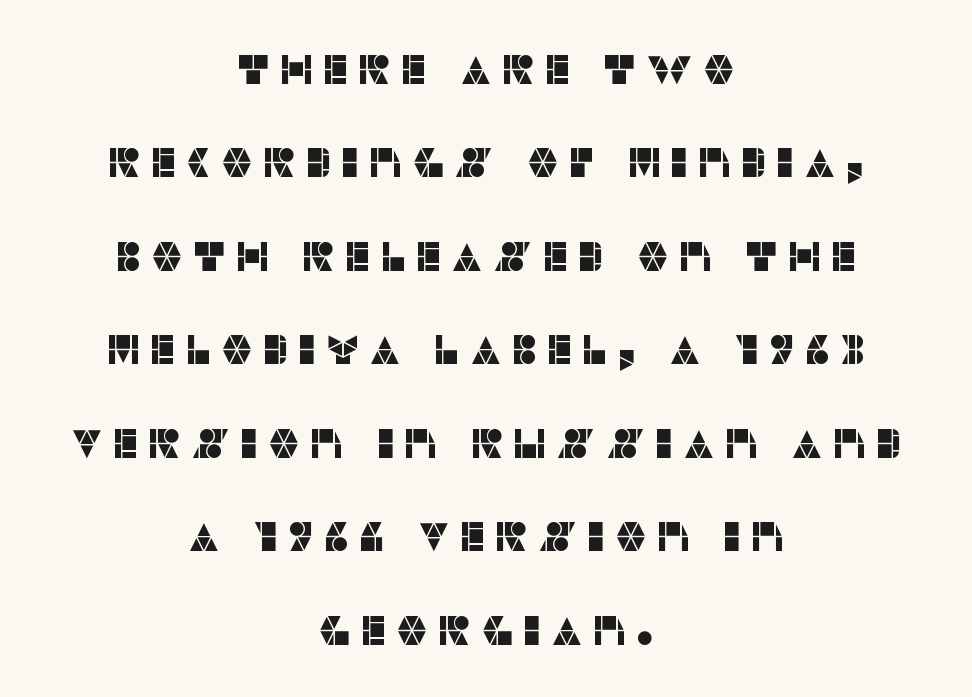
{"serif": "no", "italic": "no", "width": "normal", "stroke_contrast": "low", "x_height": "large", "monospaced": "no", "underline": "no", "align": "center", "line_spacing": "loose", "line_spacing_ratio": 2.28, "letter_spacing": "wide", "letter_spacing_em": 0.2, "glyph_px": 41}
